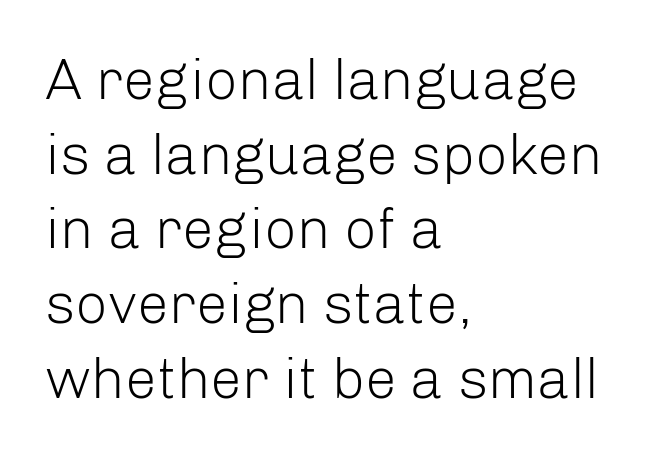
A student would call this left alignment; a typographer would say flush left, rag right. Students, note that the glyphs here touch the page at normal intervals. The gap between lines stays unmarked. Weight: in the light-to-regular range. These lines are rendered in a variable-pitch font.
